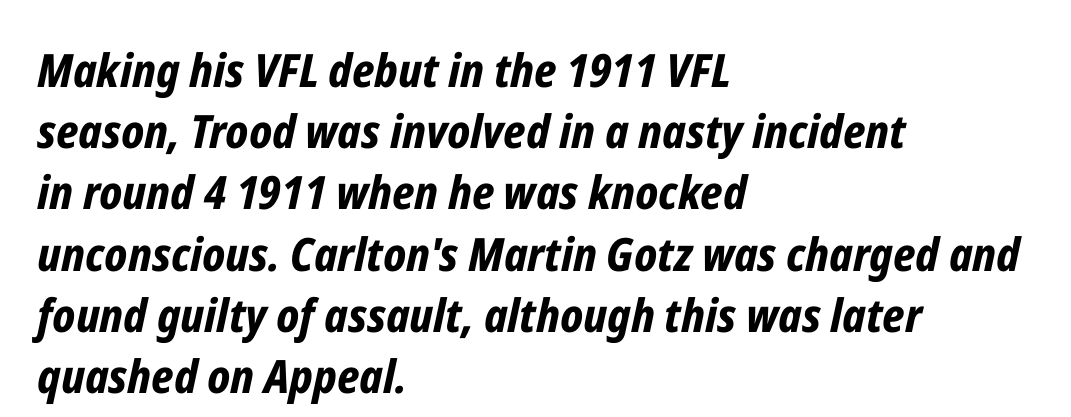
The image shows 46 px bold, condensed type, italic (leaning right); set left-aligned, normal line spacing (1.33x), normal letter spacing, not underlined; low stroke contrast and a medium x-height.
